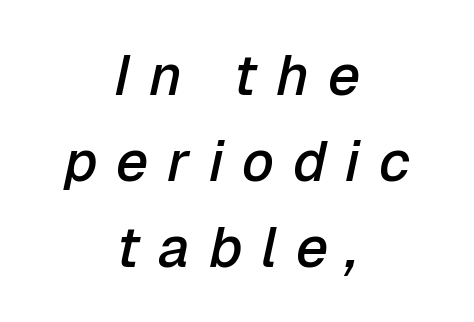
The rendering positions every line midway between the sides. The gap between lines stays unmarked. When letters slant like this, we call the style italic. Moderately thickened strokes mark this as semibold type. The gaps between neighbouring characters are conspicuously large. Successive baselines arrive at the customary interval.
